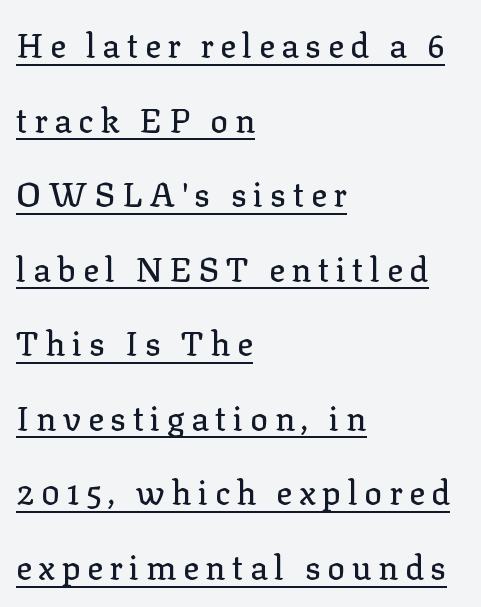
Old-style or modern, the face here clearly has serifs. Descenders here cross a horizontal rule under the line. The face used here is rendered with a markedly widened letterfit. Designer's note — italics off, roman on. Whoever set this chose breathing room over compactness in the vertical rhythm.
